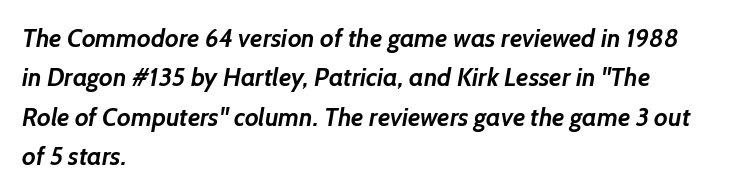
The letterforms sit shoulder to shoulder at normal distance. These words are printed bold, with thick strokes throughout. This sample is left-justified, so line endings fall wherever the words run out. Leading matches the norm, producing a regular column.
